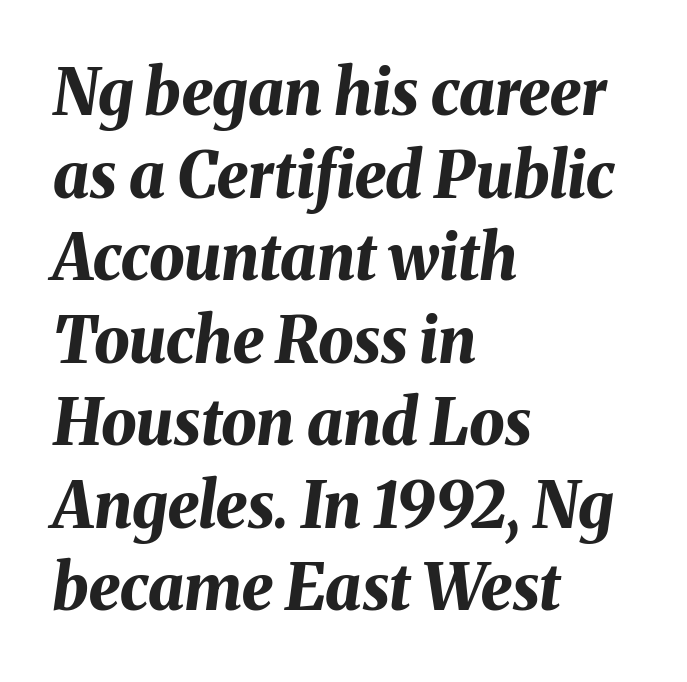
{"italic": "yes", "lean": "right", "slant_degrees": 8, "bold": "yes", "weight": "bold", "width": "normal", "stroke_contrast": "medium", "x_height": "medium", "monospaced": "no", "underline": "no", "align": "left", "line_spacing": "normal", "line_spacing_ratio": 1.31, "letter_spacing": "normal", "letter_spacing_em": 0.0, "glyph_px": 63}
